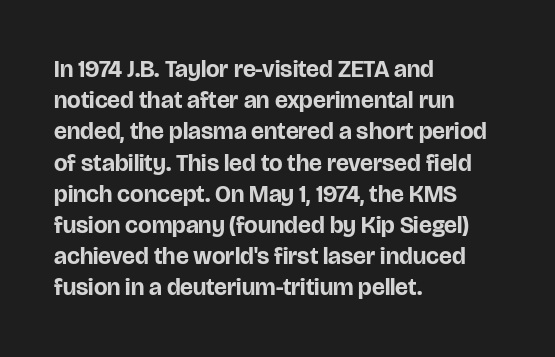
{"italic": "no", "bold": "yes", "underline": "no", "align": "left", "line_spacing": "normal", "line_spacing_ratio": 1.3, "letter_spacing": "normal", "letter_spacing_em": 0.0, "glyph_px": 24}
